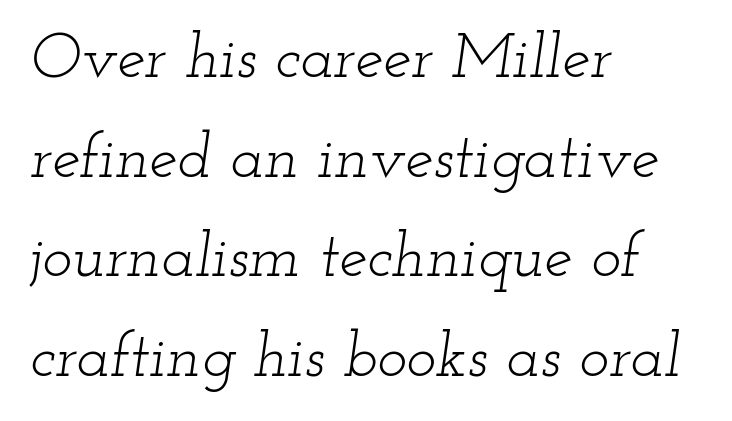
There is no visible air inserted between adjacent glyphs. Honestly, the row spacing looks completely unremarkable. A typesetter would call this proportional, since set widths differ per character. The gap between lines stays unmarked. Heaviness? Minimal to ordinary, like unemphasized prose. Line starts are locked; line ends wander.
